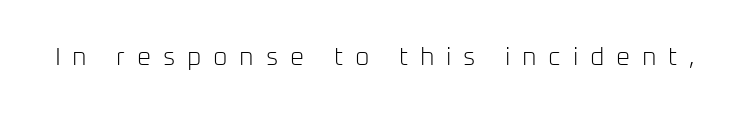
The gaps between neighbouring characters are conspicuously large. These lines were composed using upright roman letters. Weight: not bold — regular or lighter. The passage shown is not underscored anywhere.
